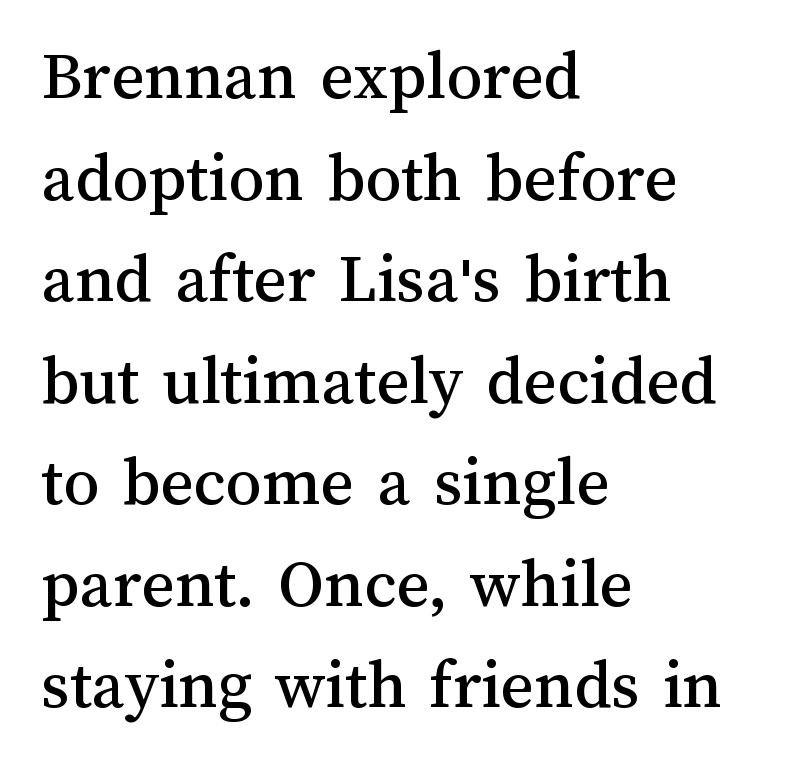
Q: Is the text italic (slanted)? A: No, it is upright.
Q: Is the text underlined? A: No.
Q: How is the paragraph aligned? A: Left-aligned.
Q: Is the spacing between letters normal or unusually wide? A: Normal.
Q: Is the spacing between lines tight, normal or loose? A: Normal.
Q: Width (condensed, normal, or wide)? A: Normal.
Q: Stroke contrast? A: Medium.
Q: x-height? A: Medium.
Q: Monospaced? A: No.
